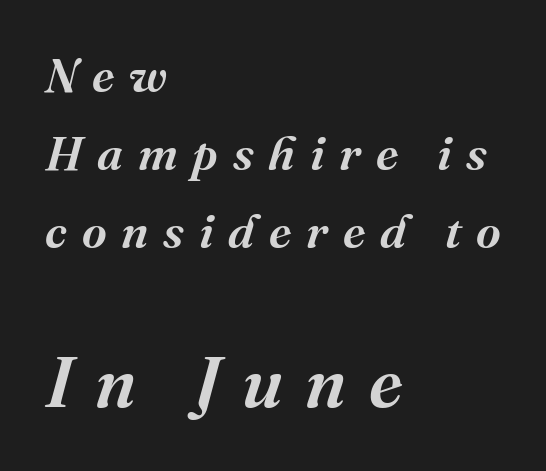
{"serif": "yes", "italic": "yes", "lean": "right", "slant_degrees": 16, "width": "normal", "stroke_contrast": "medium", "x_height": "medium", "monospaced": "no", "underline": "no", "align": "left", "line_spacing": "normal", "line_spacing_ratio": 1.62, "letter_spacing": "wide", "letter_spacing_em": 0.31, "larger_block": "second", "size_ratio": 1.5, "glyph_px": 72}
